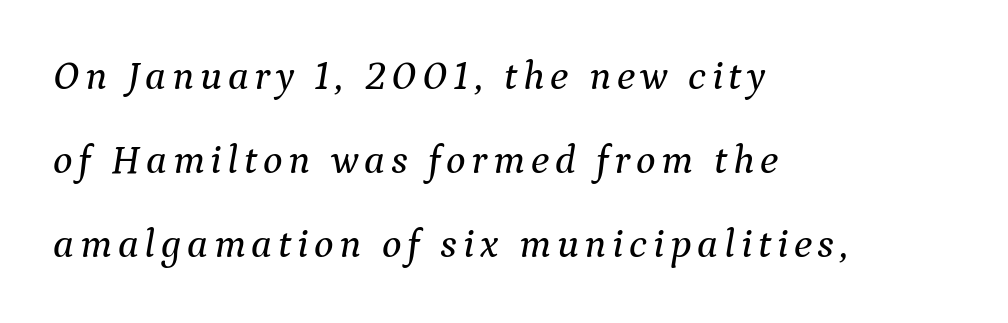
The image shows 41 px serif type, italic (leaning right); set left-aligned, loose line spacing (2.05x), not underlined; medium stroke contrast and a medium x-height.
